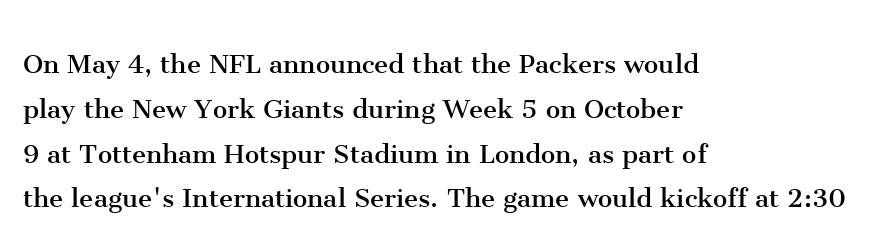
{"serif": "yes", "italic": "no", "bold": "no", "weight": "regular", "width": "normal", "stroke_contrast": "medium", "x_height": "medium", "monospaced": "no", "underline": "no", "align": "left", "line_spacing": "normal", "line_spacing_ratio": 1.4, "letter_spacing": "normal", "letter_spacing_em": 0.0, "glyph_px": 32}
